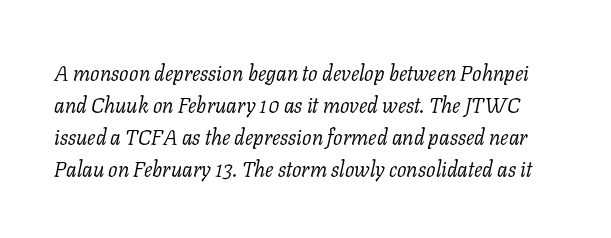
Between one letter and the next there's only the usual sliver of space. Summary of weight: not heavy and not bold. The strip under each line holds only bare page. The line-height multiplier appears to be the usual default. The text carries the slant typical of an italic or oblique font.
